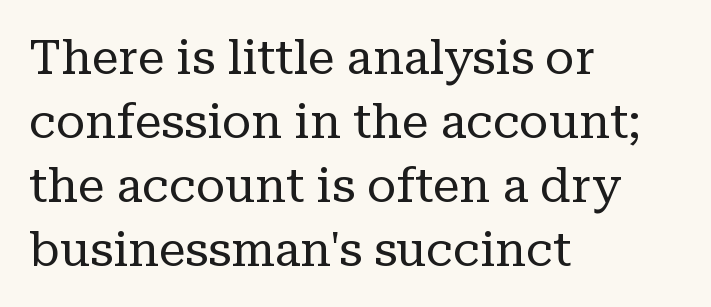
Q: Is the text bold? A: No.
Q: Is the text italic (slanted)? A: No, it is upright.
Q: Is the typeface a serif or a sans-serif typeface? A: Serif.
Q: Is the text underlined? A: No.
Q: How is the paragraph aligned? A: Left-aligned.
Q: Is the spacing between letters normal or unusually wide? A: Normal.
Q: Is the spacing between lines tight, normal or loose? A: Normal.
Q: Width (condensed, normal, or wide)? A: Normal.
Q: Stroke contrast? A: Low.
Q: x-height? A: Medium.
Q: Monospaced? A: No.
